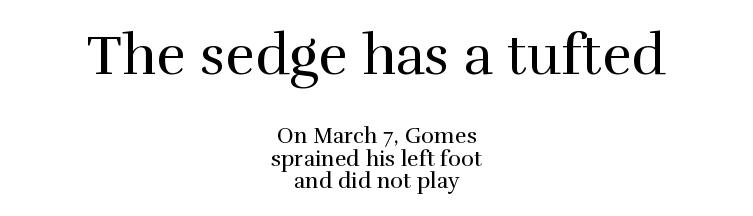
Q: Is the text bold? A: No.
Q: Is the text italic (slanted)? A: No, it is upright.
Q: Is the typeface a serif or a sans-serif typeface? A: Serif.
Q: Is the text underlined? A: No.
Q: How is the paragraph aligned? A: Centered.
Q: Is the spacing between letters normal or unusually wide? A: Normal.
Q: Is the spacing between lines tight, normal or loose? A: Tight.
Q: Which block of text is set in a larger size, the first (top) or the second (bottom)? A: The first (top) one.
Q: Width (condensed, normal, or wide)? A: Normal.
Q: Stroke contrast? A: High.
Q: x-height? A: Medium.
Q: Monospaced? A: No.
